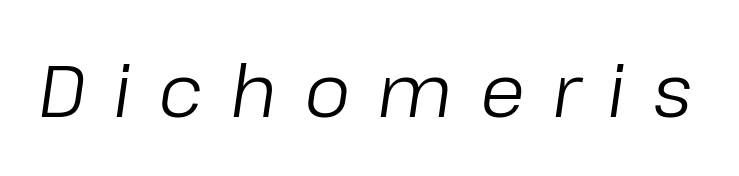
The image shows 73 px regular-weight type, italic (leaning right); set unusually wide letter spacing (+0.37 em), not underlined; low stroke contrast and a medium x-height.
